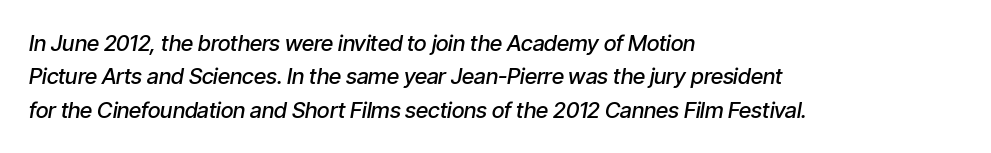
The image shows 22 px text type, italic (leaning right); set left-aligned, normal line spacing (1.52x), normal letter spacing, not underlined.
